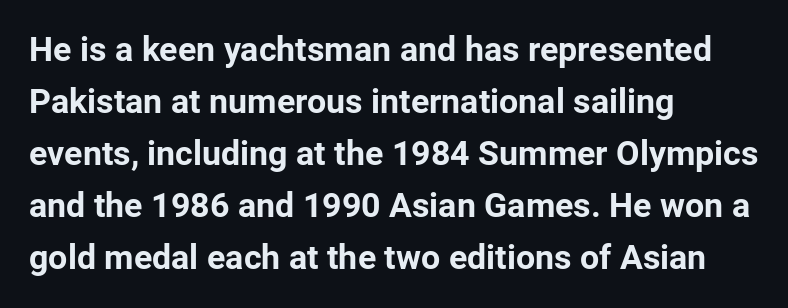
The image shows 34 px bold sans-serif type, upright; set left-aligned, normal line spacing (1.53x), normal letter spacing, not underlined; low stroke contrast and a medium x-height.
